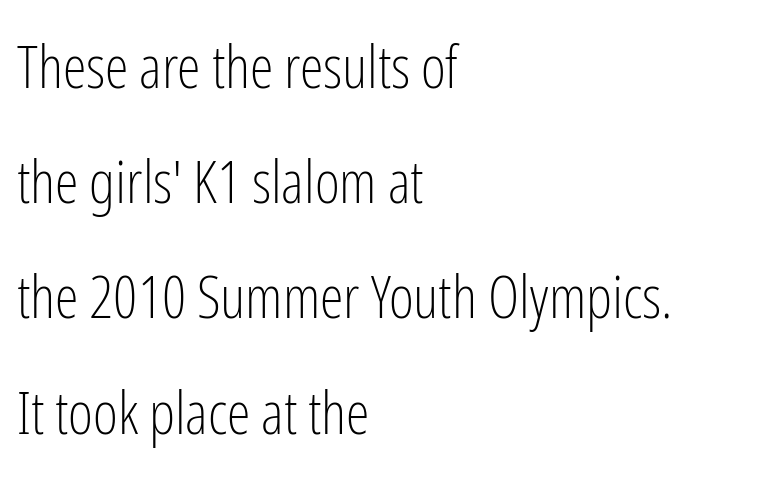
You could not count columns in this text — the font is proportionally spaced. Compared with typical body copy, the letter spacing here is the same. Letters have the restrained weight of plain body copy at most. Descenders are the only things crossing below the line. The compositor pushed each line to the left boundary.
